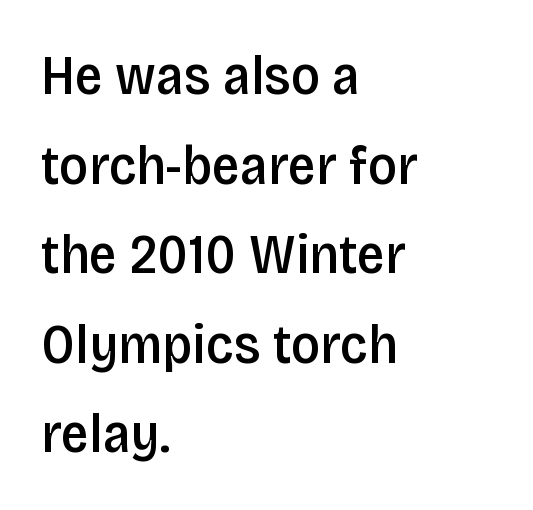
Here the designer chose a conventional face with non-uniform glyph widths. Every character sits straight up, as roman type does. Check where the strokes stop: nothing finishes them off — pure sans. Horizontally, the lines are justified to the leading edge only.
